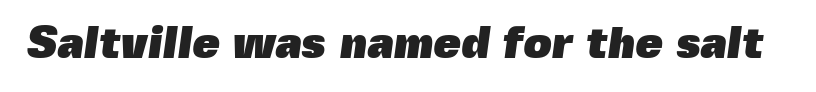
Q: Is the text bold? A: Yes.
Q: Is the typeface a serif or a sans-serif typeface? A: Sans-serif.
Q: Is the text underlined? A: No.
Q: Is the spacing between letters normal or unusually wide? A: Normal.
Q: Width (condensed, normal, or wide)? A: Normal.
Q: x-height? A: Medium.
Q: Monospaced? A: No.
